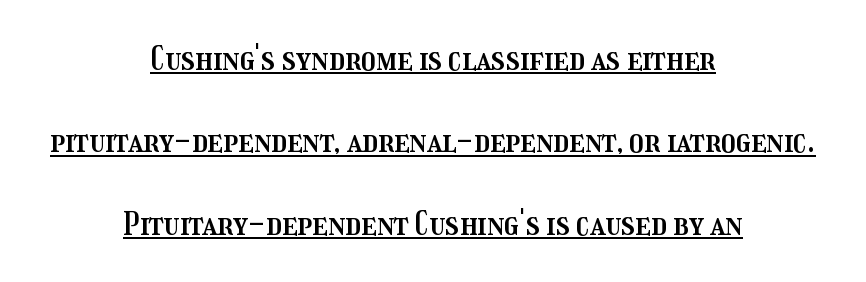
Q: Is the text italic (slanted)? A: No, it is upright.
Q: Is the text underlined? A: Yes.
Q: How is the paragraph aligned? A: Centered.
Q: Is the spacing between letters normal or unusually wide? A: Normal.
Q: Is the spacing between lines tight, normal or loose? A: Loose.
Q: Width (condensed, normal, or wide)? A: Condensed.
Q: Stroke contrast? A: Medium.
Q: x-height? A: Medium.
Q: Monospaced? A: No.
